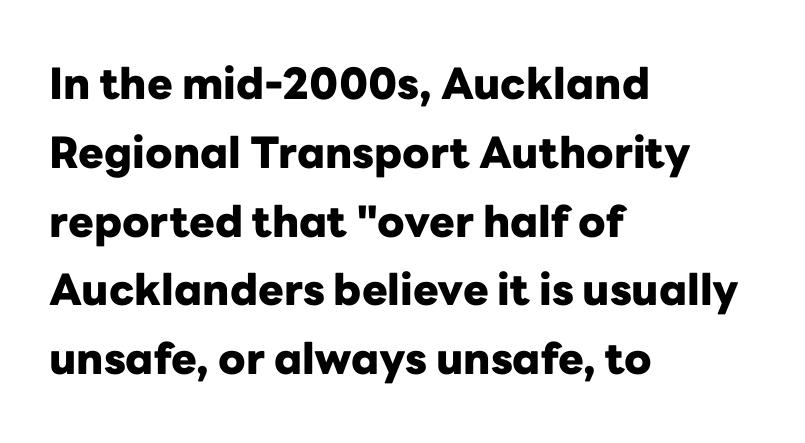
The image shows 43 px heavy sans-serif type, upright; set left-aligned, normal line spacing (1.6x), normal letter spacing, not underlined; low stroke contrast and a medium x-height.
